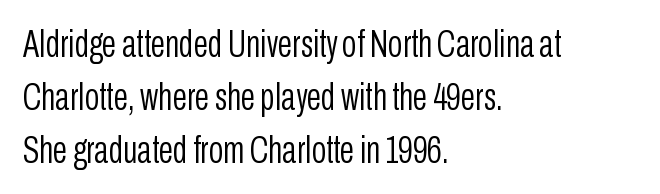
Q: Is the text bold? A: No.
Q: Is the text italic (slanted)? A: No, it is upright.
Q: Is the typeface a serif or a sans-serif typeface? A: Sans-serif.
Q: Is the text underlined? A: No.
Q: How is the paragraph aligned? A: Left-aligned.
Q: Is the spacing between letters normal or unusually wide? A: Normal.
Q: Is the spacing between lines tight, normal or loose? A: Normal.
Q: Width (condensed, normal, or wide)? A: Condensed.
Q: Stroke contrast? A: Low.
Q: x-height? A: Medium.
Q: Monospaced? A: No.
